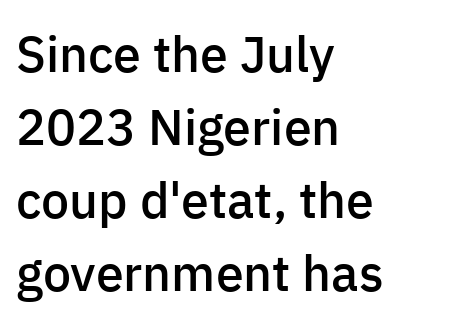
{"serif": "no", "italic": "no", "bold": "semi", "weight": "semibold", "width": "normal", "stroke_contrast": "low", "x_height": "medium", "monospaced": "no", "underline": "no", "align": "left", "line_spacing": "normal", "line_spacing_ratio": 1.46, "letter_spacing": "normal", "letter_spacing_em": 0.0, "glyph_px": 50}
